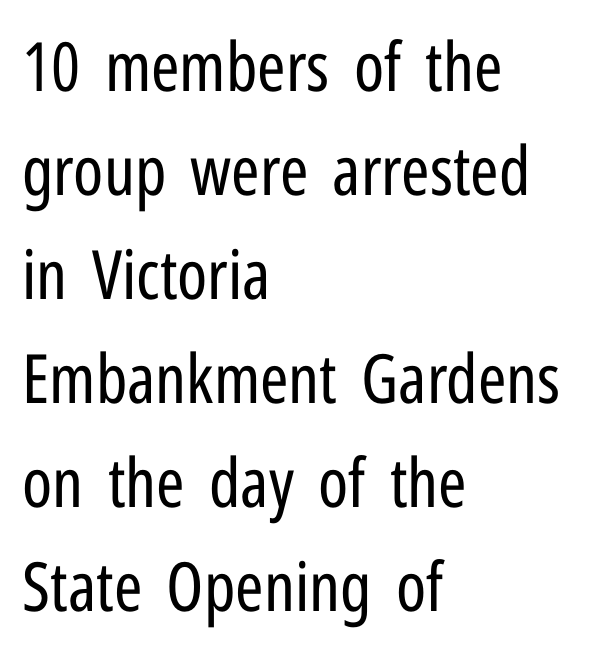
Q: Is the text bold? A: No.
Q: Is the text italic (slanted)? A: No, it is upright.
Q: Is the typeface a serif or a sans-serif typeface? A: Sans-serif.
Q: Is the text underlined? A: No.
Q: How is the paragraph aligned? A: Left-aligned.
Q: Is the spacing between letters normal or unusually wide? A: Normal.
Q: Is the spacing between lines tight, normal or loose? A: Normal.
Q: Width (condensed, normal, or wide)? A: Condensed.
Q: Stroke contrast? A: Low.
Q: x-height? A: Medium.
Q: Monospaced? A: No.
